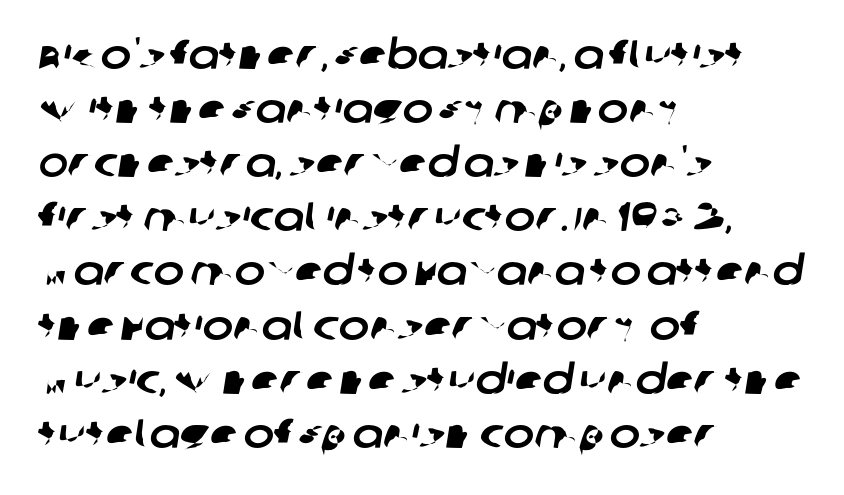
Q: Is the typeface a serif or a sans-serif typeface? A: Sans-serif.
Q: Is the text underlined? A: No.
Q: How is the paragraph aligned? A: Left-aligned.
Q: Is the spacing between letters normal or unusually wide? A: Normal.
Q: Is the spacing between lines tight, normal or loose? A: Normal.
Q: Width (condensed, normal, or wide)? A: Normal.
Q: Stroke contrast? A: Low.
Q: x-height? A: Large.
Q: Monospaced? A: No.
